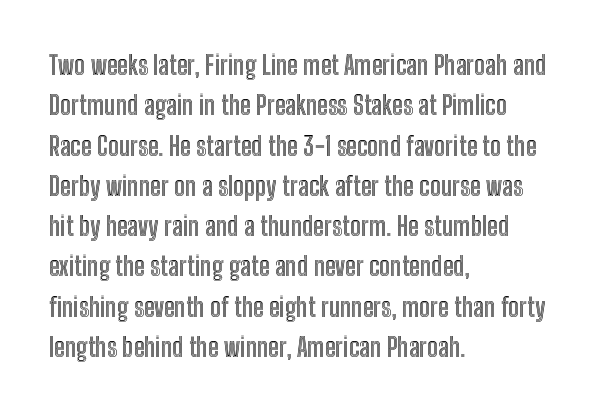
{"italic": "no", "underline": "no", "align": "left", "line_spacing": "normal", "line_spacing_ratio": 1.55, "letter_spacing": "normal", "letter_spacing_em": 0.0, "glyph_px": 26}
